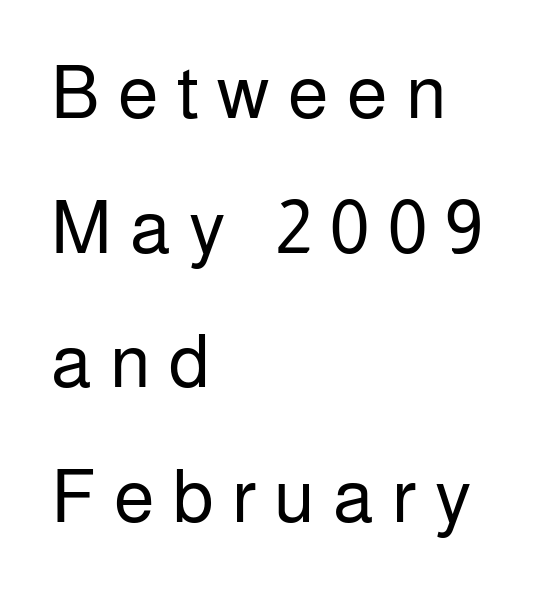
Q: Is the text bold? A: No.
Q: Is the text italic (slanted)? A: No, it is upright.
Q: Is the typeface a serif or a sans-serif typeface? A: Sans-serif.
Q: Is the text underlined? A: No.
Q: How is the paragraph aligned? A: Left-aligned.
Q: Is the spacing between letters normal or unusually wide? A: Unusually wide.
Q: Width (condensed, normal, or wide)? A: Normal.
Q: Stroke contrast? A: Low.
Q: x-height? A: Medium.
Q: Monospaced? A: No.
